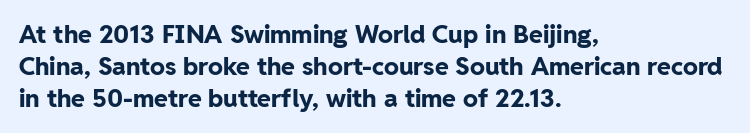
The lines sit at an ordinary, default distance from one another. Italic? Not at all — the glyphs are vertical. This rendering leaves character spacing at its baseline value. A student would call this left alignment; a typographer would say flush left, rag right.
